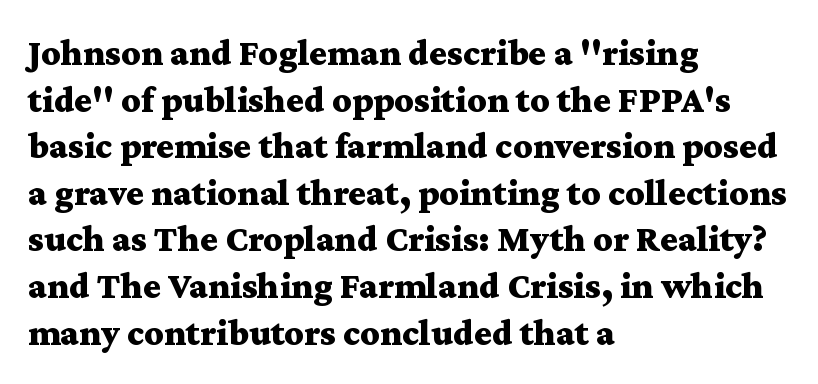
Q: Is the text bold? A: Yes.
Q: Is the text italic (slanted)? A: No, it is upright.
Q: Is the typeface a serif or a sans-serif typeface? A: Serif.
Q: Is the text underlined? A: No.
Q: How is the paragraph aligned? A: Left-aligned.
Q: Is the spacing between letters normal or unusually wide? A: Normal.
Q: Is the spacing between lines tight, normal or loose? A: Normal.
Q: Width (condensed, normal, or wide)? A: Wide.
Q: Stroke contrast? A: Medium.
Q: x-height? A: Medium.
Q: Monospaced? A: No.
